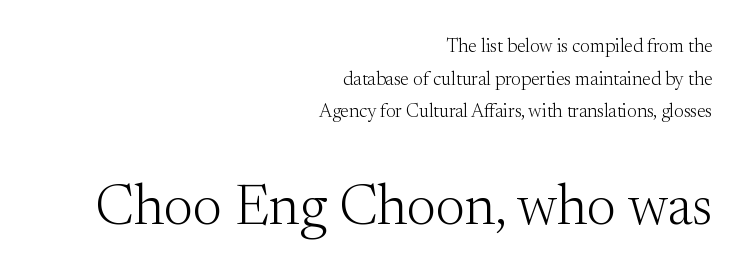
{"serif": "yes", "italic": "no", "bold": "no", "weight": "light", "width": "normal", "stroke_contrast": "medium", "x_height": "small", "monospaced": "no", "underline": "no", "align": "right", "line_spacing_ratio": 1.72, "letter_spacing": "normal", "letter_spacing_em": 0.0, "larger_block": "second", "size_ratio": 3.0, "glyph_px": 57}
